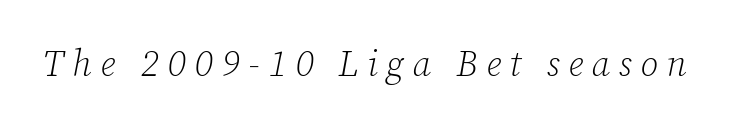
{"serif": "yes", "italic": "yes", "lean": "right", "slant_degrees": 12, "bold": "no", "weight": "light", "width": "normal", "stroke_contrast": "low", "x_height": "medium", "monospaced": "no", "underline": "no", "letter_spacing": "wide", "letter_spacing_em": 0.24, "glyph_px": 36}
